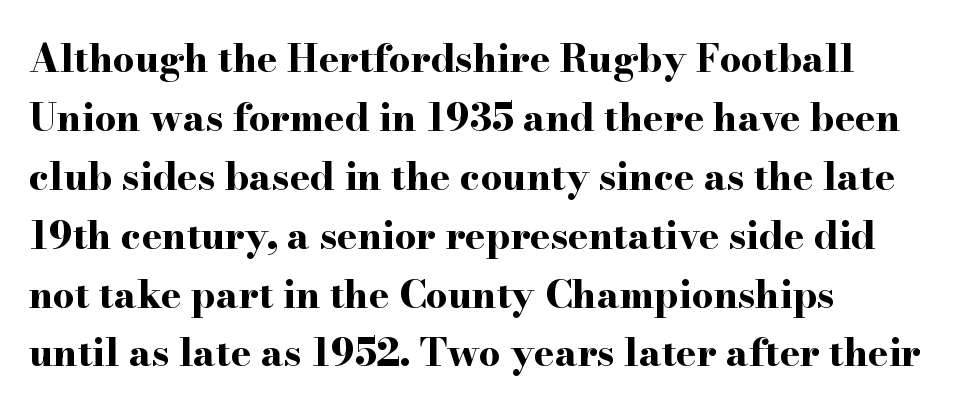
The image shows 38 px bold, wide serif type, upright; set left-aligned, normal line spacing (1.55x), normal letter spacing, not underlined; high stroke contrast and a small x-height.
